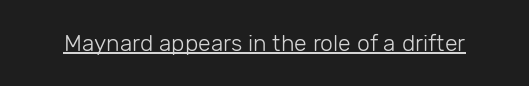
{"italic": "no", "bold": "no", "underline": "yes", "letter_spacing": "normal", "letter_spacing_em": 0.0, "glyph_px": 23}
